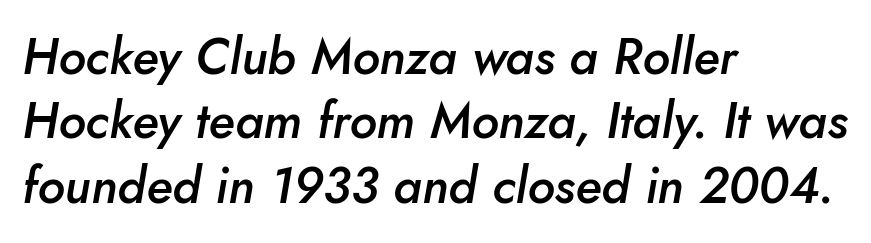
Q: Is the text bold? A: Semi-bold.
Q: Is the text italic (slanted)? A: Yes, it leans right by about 10 degrees.
Q: Is the text underlined? A: No.
Q: How is the paragraph aligned? A: Left-aligned.
Q: Is the spacing between letters normal or unusually wide? A: Normal.
Q: Is the spacing between lines tight, normal or loose? A: Normal.
Q: Width (condensed, normal, or wide)? A: Normal.
Q: Stroke contrast? A: Low.
Q: x-height? A: Small.
Q: Monospaced? A: No.
